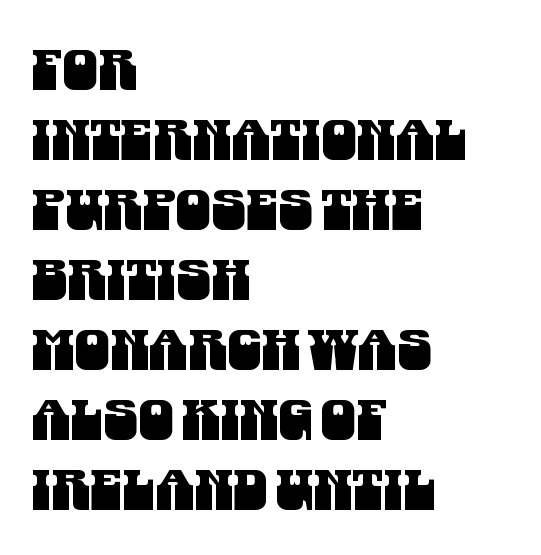
Q: Is the typeface a serif or a sans-serif typeface? A: Sans-serif.
Q: Is the text underlined? A: No.
Q: How is the paragraph aligned? A: Left-aligned.
Q: Is the spacing between letters normal or unusually wide? A: Normal.
Q: Is the spacing between lines tight, normal or loose? A: Normal.
Q: Width (condensed, normal, or wide)? A: Condensed.
Q: Stroke contrast? A: Medium.
Q: x-height? A: Large.
Q: Monospaced? A: No.
